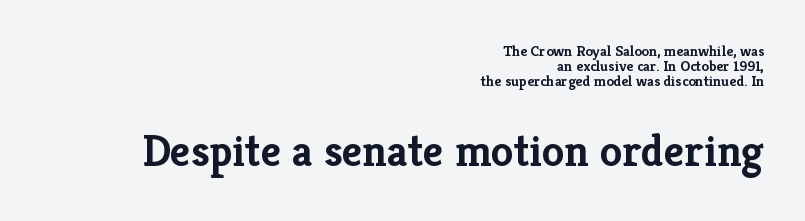
Do the letters lean? They stand straight. You could call the tracking neutral — neither tight nor loose. Line endings align vertically; line beginnings do not. Examine the stroke ends and you'll spot serifs.
